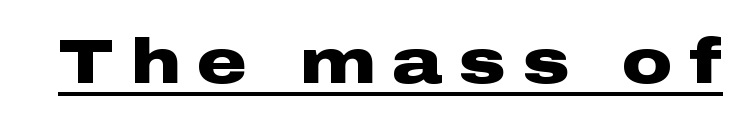
Q: Is the text bold? A: Yes.
Q: Is the text italic (slanted)? A: No, it is upright.
Q: Is the typeface a serif or a sans-serif typeface? A: Sans-serif.
Q: Is the text underlined? A: Yes.
Q: Is the spacing between letters normal or unusually wide? A: Unusually wide.
Q: Width (condensed, normal, or wide)? A: Wide.
Q: Stroke contrast? A: Low.
Q: x-height? A: Medium.
Q: Monospaced? A: No.
